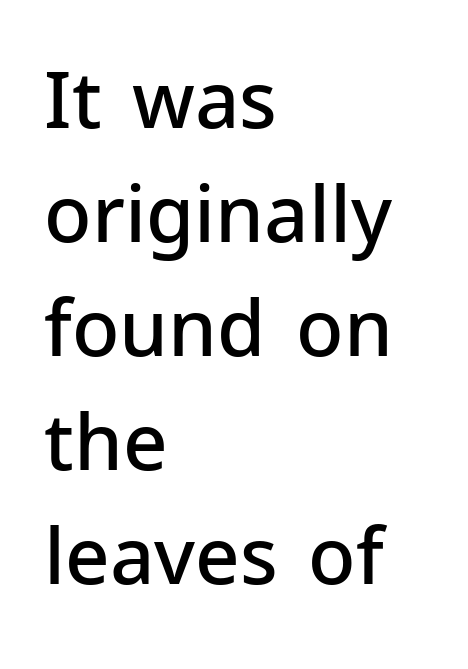
{"serif": "no", "italic": "no", "bold": "semi", "weight": "semibold", "width": "normal", "stroke_contrast": "low", "x_height": "medium", "monospaced": "no", "underline": "no", "align": "left", "line_spacing": "normal", "line_spacing_ratio": 1.46, "letter_spacing": "normal", "letter_spacing_em": 0.0, "glyph_px": 78}
